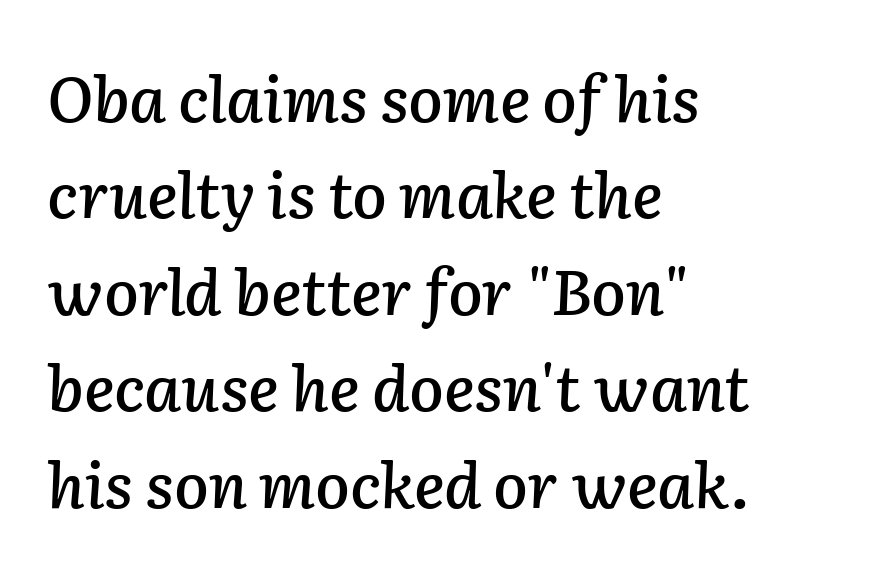
Q: Is the text italic (slanted)? A: Yes, it leans right by about 2 degrees.
Q: Is the text underlined? A: No.
Q: How is the paragraph aligned? A: Left-aligned.
Q: Is the spacing between letters normal or unusually wide? A: Normal.
Q: Is the spacing between lines tight, normal or loose? A: Normal.
Q: Width (condensed, normal, or wide)? A: Normal.
Q: Stroke contrast? A: Low.
Q: x-height? A: Medium.
Q: Monospaced? A: No.
